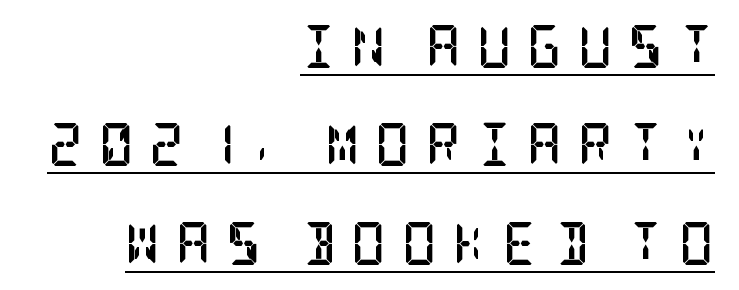
Q: Is the text bold? A: Yes.
Q: Is the text italic (slanted)? A: No, it is upright.
Q: Is the typeface a serif or a sans-serif typeface? A: Serif.
Q: Is the text underlined? A: Yes.
Q: How is the paragraph aligned? A: Right-aligned.
Q: Is the spacing between letters normal or unusually wide? A: Unusually wide.
Q: Is the spacing between lines tight, normal or loose? A: Loose.
Q: Width (condensed, normal, or wide)? A: Condensed.
Q: Stroke contrast? A: Low.
Q: x-height? A: Large.
